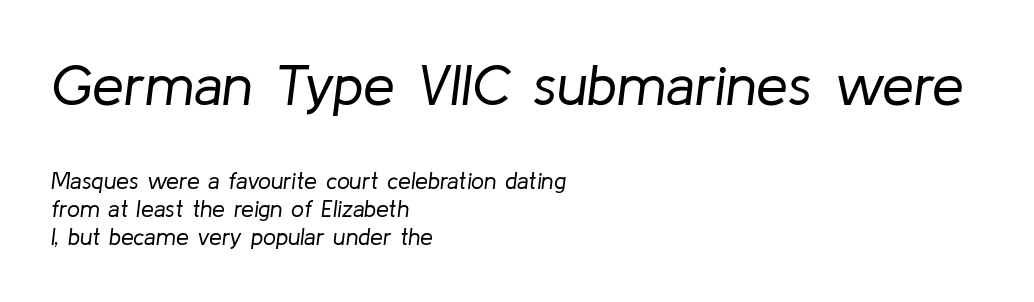
Q: Is the text bold? A: No.
Q: Is the text italic (slanted)? A: Yes, it leans right by about 8 degrees.
Q: Is the text underlined? A: No.
Q: How is the paragraph aligned? A: Left-aligned.
Q: Is the spacing between letters normal or unusually wide? A: Normal.
Q: Which block of text is set in a larger size, the first (top) or the second (bottom)? A: The first (top) one.
Q: Width (condensed, normal, or wide)? A: Normal.
Q: Stroke contrast? A: Low.
Q: x-height? A: Medium.
Q: Monospaced? A: No.
